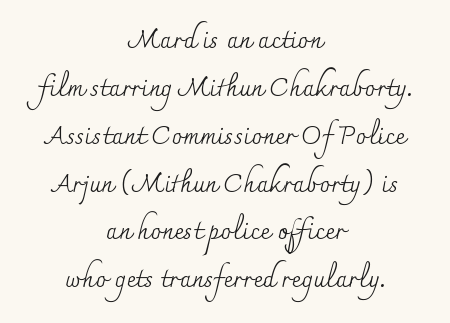
The image shows 26 px text type; set centered, line spacing 1.84x, normal letter spacing, not underlined.
